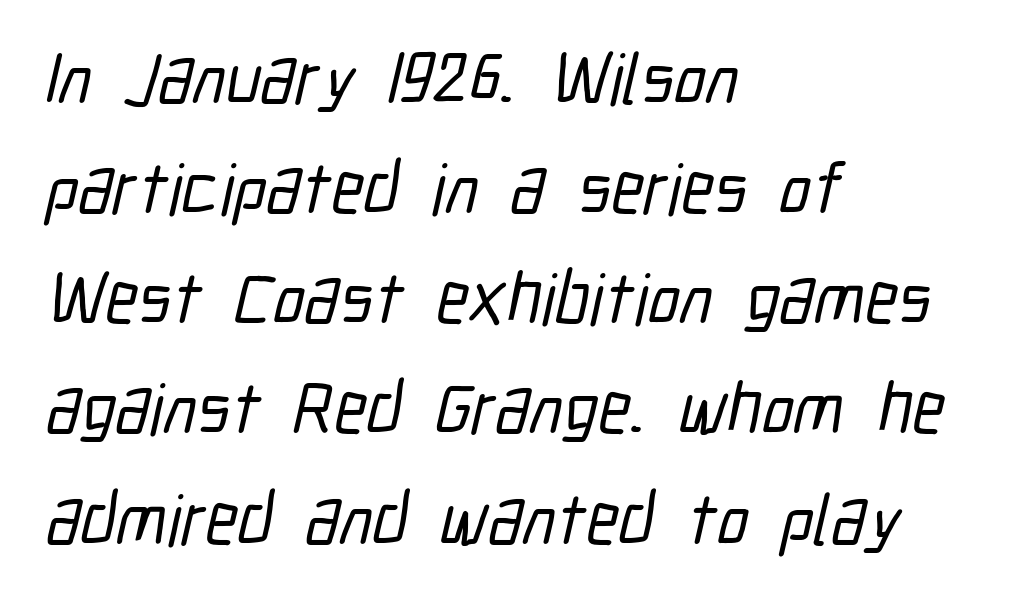
{"serif": "no", "width": "condensed", "stroke_contrast": "low", "x_height": "medium", "monospaced": "no", "underline": "no", "align": "left", "line_spacing": "normal", "line_spacing_ratio": 1.53, "letter_spacing": "normal", "letter_spacing_em": 0.0, "glyph_px": 72}
